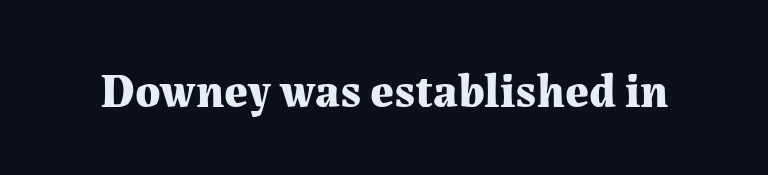
How heavy is the stroke? Heavy — this is a bold. Each letter keeps its own natural width here, so spacing adapts to shape. Classification — serif. Posture: vertical.
